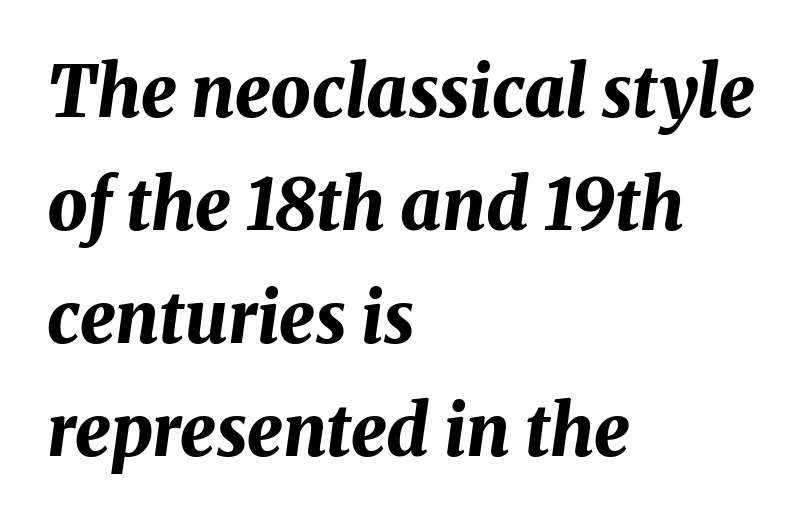
Q: Is the text bold? A: Yes.
Q: Is the text italic (slanted)? A: Yes, it leans right by about 8 degrees.
Q: Is the text underlined? A: No.
Q: How is the paragraph aligned? A: Left-aligned.
Q: Is the spacing between letters normal or unusually wide? A: Normal.
Q: Is the spacing between lines tight, normal or loose? A: Normal.
Q: Width (condensed, normal, or wide)? A: Normal.
Q: Stroke contrast? A: Medium.
Q: x-height? A: Medium.
Q: Monospaced? A: No.
